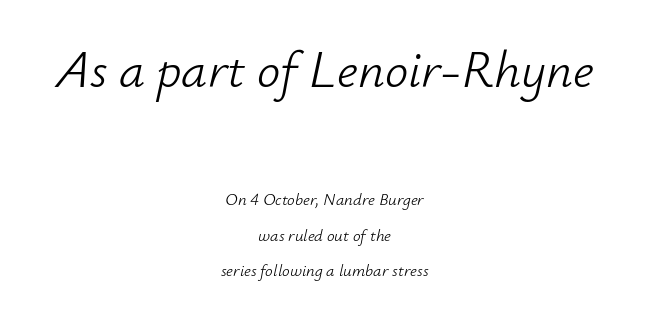
{"italic": "yes", "lean": "right", "slant_degrees": 12, "bold": "no", "weight": "light", "width": "normal", "stroke_contrast": "low", "x_height": "small", "monospaced": "no", "underline": "no", "align": "center", "line_spacing": "loose", "line_spacing_ratio": 2.09, "letter_spacing": "normal", "letter_spacing_em": 0.0, "larger_block": "first", "size_ratio": 3.06, "glyph_px": 52}
